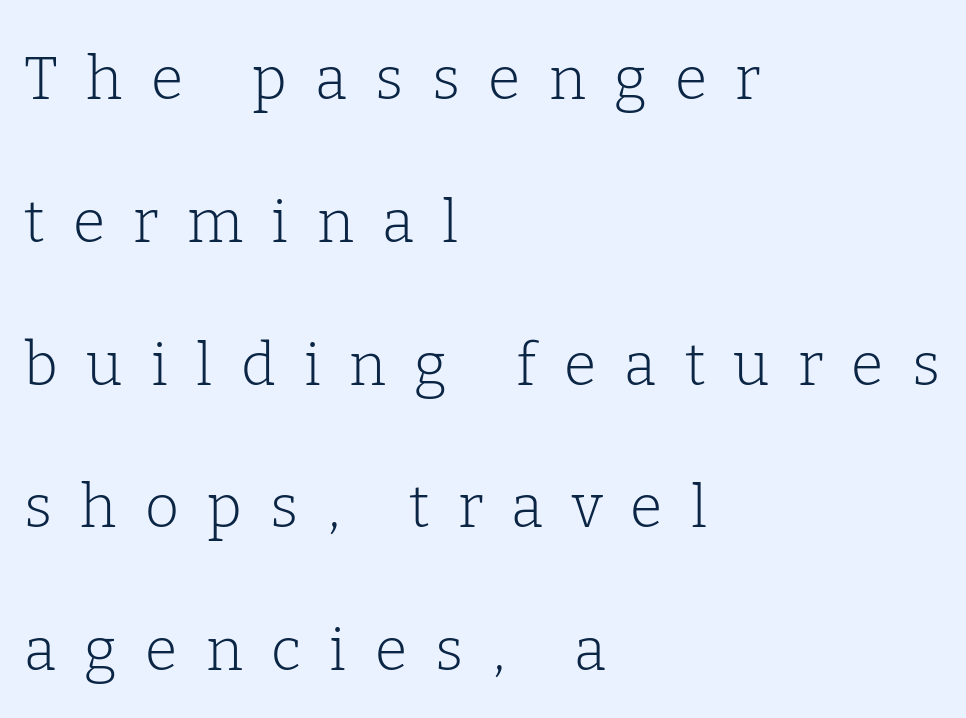
The image shows 59 px light serif type, upright; set left-aligned, loose line spacing (2.42x), unusually wide letter spacing (+0.48 em), not underlined; low stroke contrast and a medium x-height.
